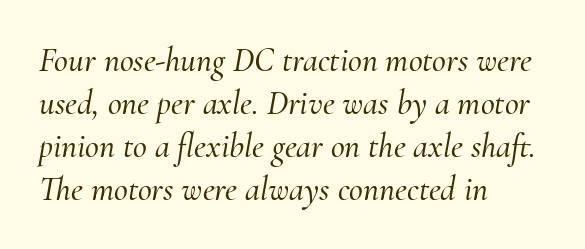
Characters follow at the spacing the type designer built in. Italic: yes, the glyphs are oblique. Reading down the block, your eye returns to a fixed left position each line. How would I describe the line gaps? Plain and ordinary.
